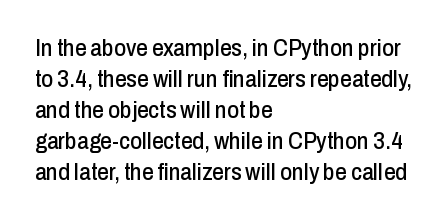
The designer left line spacing at the default. Glance below the letters and you will spot only blank space. The letters sit at their default tracking, neither squeezed nor spread. If you drew a line through each stem, it would be perfectly vertical. The compositor pushed each line to the left boundary.
